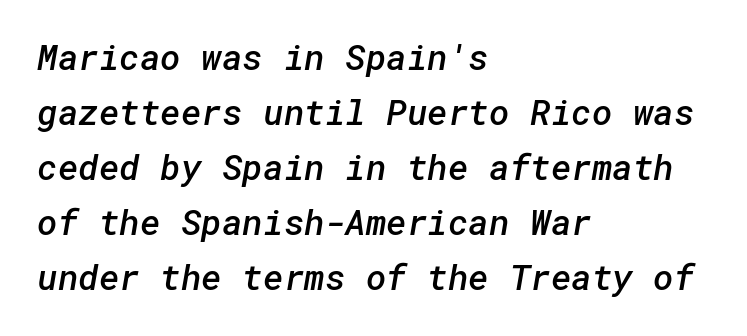
The image shows 35 px semibold sans-serif type; set left-aligned, normal line spacing (1.57x), normal letter spacing, not underlined; low stroke contrast and a medium x-height.
